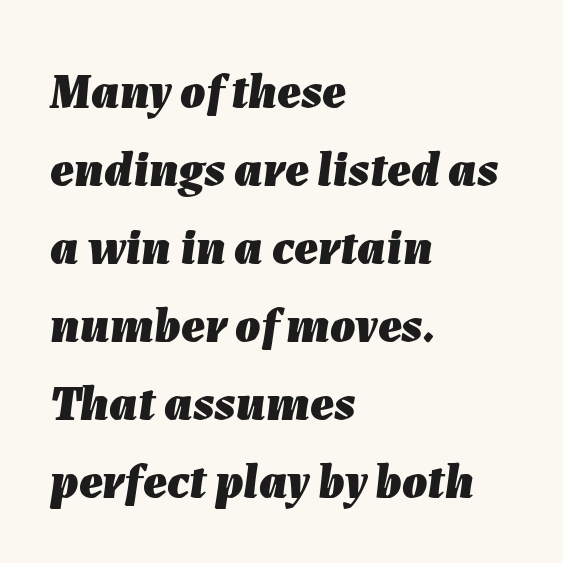
Q: Is the text bold? A: Yes.
Q: Is the text italic (slanted)? A: Yes, it leans right by about 7 degrees.
Q: Is the text underlined? A: No.
Q: How is the paragraph aligned? A: Left-aligned.
Q: Is the spacing between letters normal or unusually wide? A: Normal.
Q: Is the spacing between lines tight, normal or loose? A: Normal.
Q: Width (condensed, normal, or wide)? A: Normal.
Q: Stroke contrast? A: Low.
Q: x-height? A: Medium.
Q: Monospaced? A: No.
